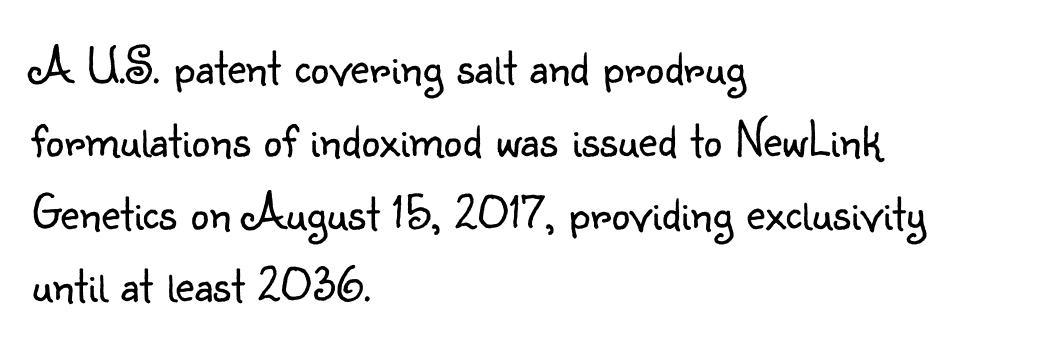
Does the copy run flush right? No — it runs flush left. The lettering stays uniformly vertical, giving the passage a roman look. Spacing verdict: proportional, widths tailored to each character. I'd call this a sans setting — the letters go barefoot. The characters are drawn with everyday or finer stroke widths. The lines sit at an ordinary, default distance from one another.
